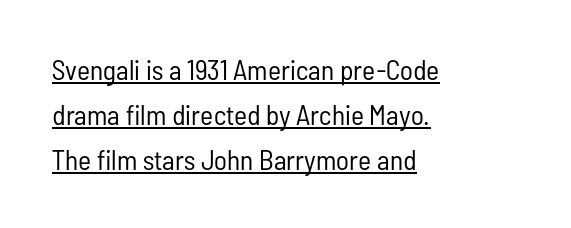
Posture: straight, roman, zero tilt. The letters sit at their default tracking, neither squeezed nor spread. The passage is arranged the way most books set body copy — flush left. The rendering uses the underline text-decoration.
